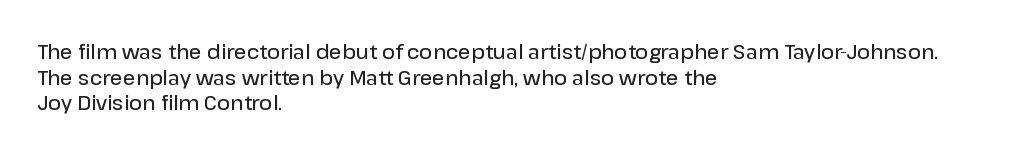
Caption: multi-line text, flush left, ragged right. This sample keeps an unexceptional amount of space between lines. Glance below the letters and you will spot only blank space. How are the letters spaced? Ordinarily, with no added tracking. The letters stand straight up with perfectly vertical stems.
